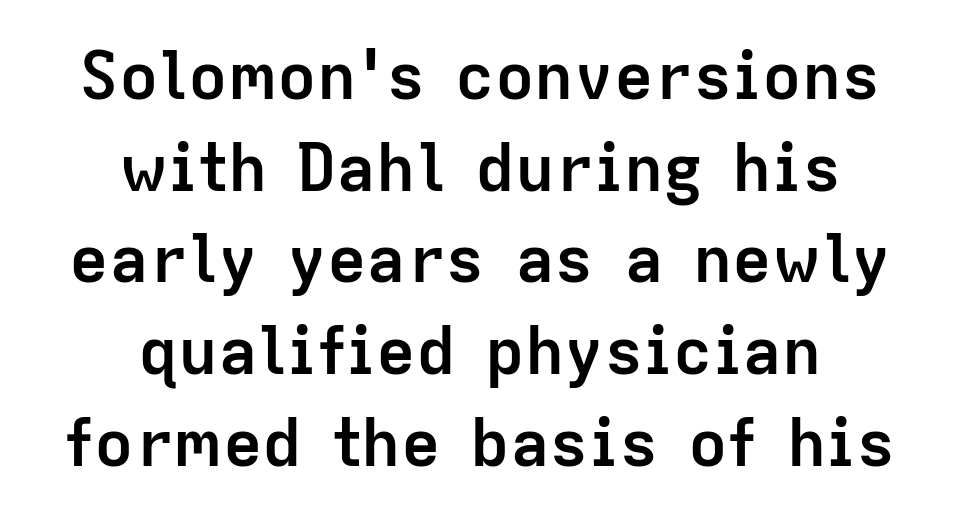
Q: Is the text bold? A: Yes.
Q: Is the text italic (slanted)? A: No, it is upright.
Q: Is the typeface a serif or a sans-serif typeface? A: Sans-serif.
Q: Is the text underlined? A: No.
Q: How is the paragraph aligned? A: Centered.
Q: Is the spacing between letters normal or unusually wide? A: Normal.
Q: Is the spacing between lines tight, normal or loose? A: Normal.
Q: Width (condensed, normal, or wide)? A: Normal.
Q: Stroke contrast? A: Low.
Q: x-height? A: Medium.
Q: Monospaced? A: No.
